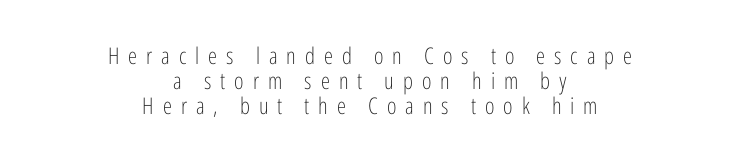
{"italic": "no", "bold": "no", "underline": "no", "align": "center", "line_spacing": "tight", "line_spacing_ratio": 1.09, "letter_spacing": "wide", "letter_spacing_em": 0.39, "glyph_px": 23}
